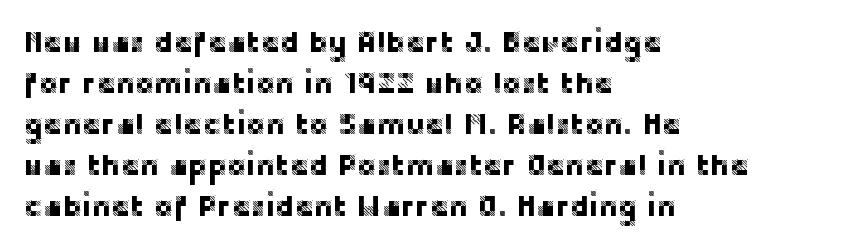
Q: Is the text italic (slanted)? A: No, it is upright.
Q: Is the typeface a serif or a sans-serif typeface? A: Sans-serif.
Q: Is the text underlined? A: No.
Q: How is the paragraph aligned? A: Left-aligned.
Q: Is the spacing between letters normal or unusually wide? A: Normal.
Q: Is the spacing between lines tight, normal or loose? A: Normal.
Q: Width (condensed, normal, or wide)? A: Normal.
Q: Stroke contrast? A: Low.
Q: x-height? A: Large.
Q: Monospaced? A: No.
